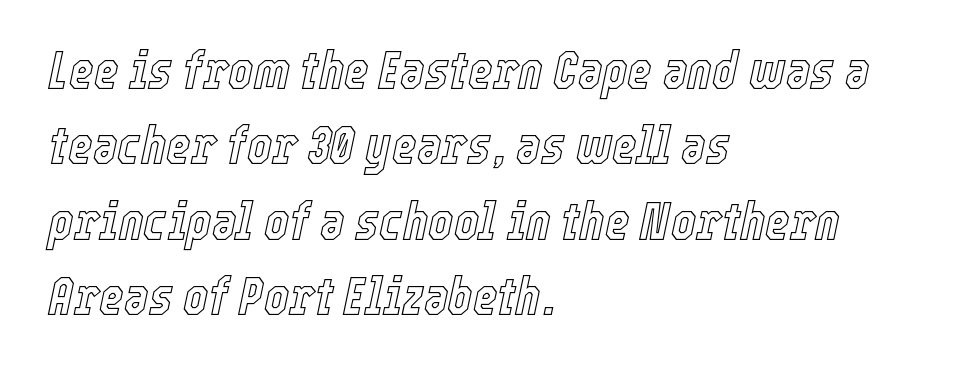
Characters are canted at an angle relative to the baseline's perpendicular. A student would call this left alignment; a typographer would say flush left, rag right. Think of a printed novel: that variable character pitch is what you see here. Words float on clear page, feet unadorned.
